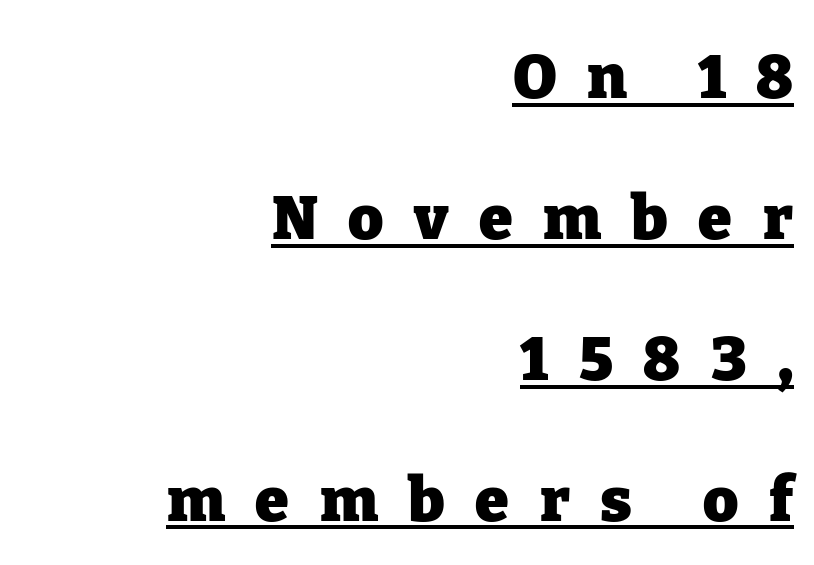
Q: Is the text bold? A: Yes.
Q: Is the text italic (slanted)? A: No, it is upright.
Q: Is the typeface a serif or a sans-serif typeface? A: Serif.
Q: Is the text underlined? A: Yes.
Q: How is the paragraph aligned? A: Right-aligned.
Q: Is the spacing between letters normal or unusually wide? A: Unusually wide.
Q: Is the spacing between lines tight, normal or loose? A: Loose.
Q: Width (condensed, normal, or wide)? A: Normal.
Q: Stroke contrast? A: Low.
Q: x-height? A: Medium.
Q: Monospaced? A: No.
